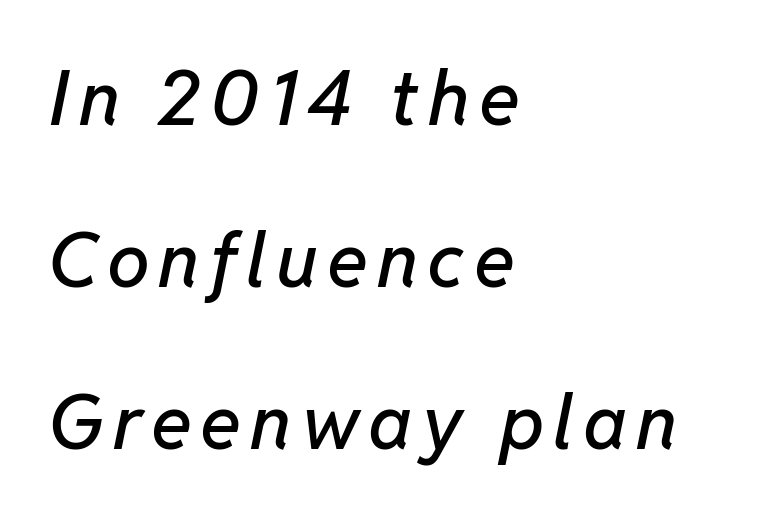
{"italic": "yes", "lean": "right", "slant_degrees": 11, "width": "normal", "stroke_contrast": "low", "x_height": "medium", "monospaced": "no", "underline": "no", "align": "left", "line_spacing": "loose", "line_spacing_ratio": 2.13, "glyph_px": 76}
